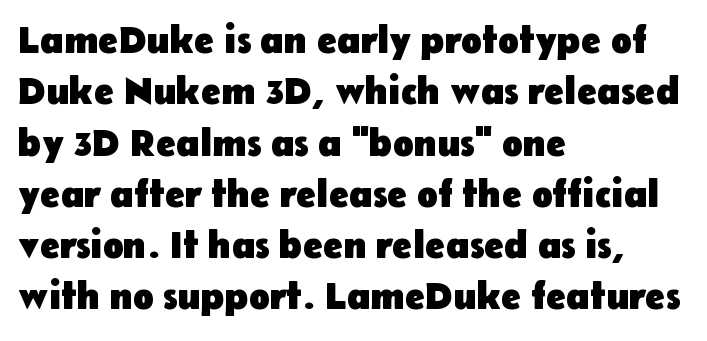
{"serif": "no", "italic": "no", "bold": "yes", "weight": "heavy", "width": "normal", "stroke_contrast": "low", "x_height": "medium", "monospaced": "no", "underline": "no", "align": "left", "line_spacing": "normal", "line_spacing_ratio": 1.35, "letter_spacing": "normal", "letter_spacing_em": 0.0, "glyph_px": 38}
